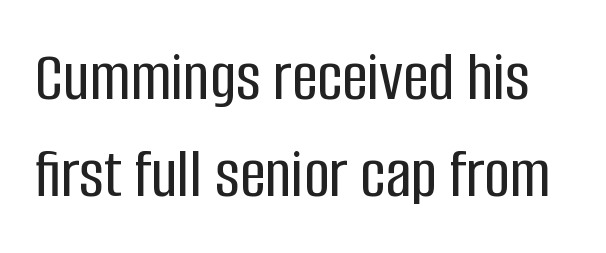
Q: Is the text italic (slanted)? A: No, it is upright.
Q: Is the typeface a serif or a sans-serif typeface? A: Sans-serif.
Q: Is the text underlined? A: No.
Q: Is the spacing between letters normal or unusually wide? A: Normal.
Q: Is the spacing between lines tight, normal or loose? A: Normal.
Q: Width (condensed, normal, or wide)? A: Condensed.
Q: Stroke contrast? A: Low.
Q: x-height? A: Large.
Q: Monospaced? A: No.
